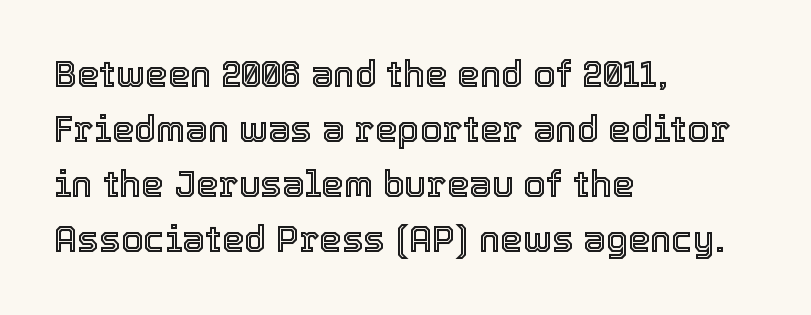
The image shows 36 px text type, upright; set left-aligned, normal line spacing (1.53x), normal letter spacing, not underlined; a medium x-height.
